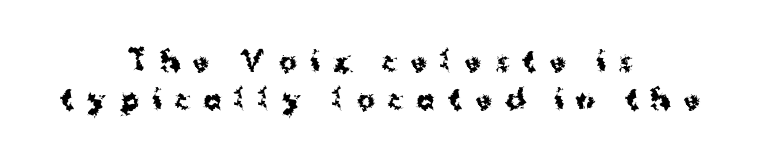
The image shows 27 px bold type, upright; set centered, normal line spacing (1.39x), unusually wide letter spacing (+0.49 em), not underlined.
